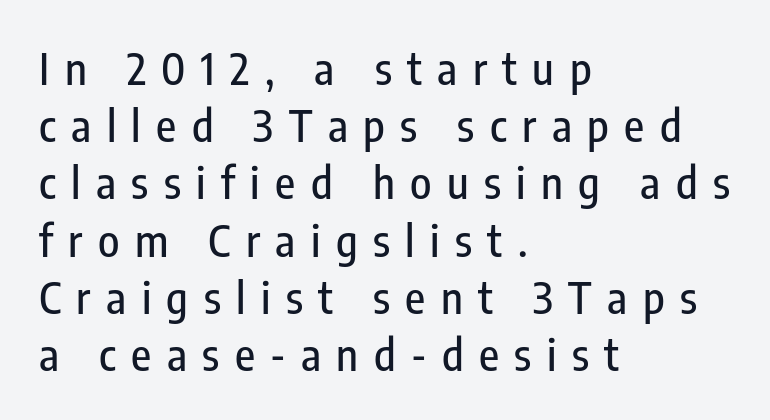
Q: Is the text italic (slanted)? A: No, it is upright.
Q: Is the typeface a serif or a sans-serif typeface? A: Sans-serif.
Q: Is the text underlined? A: No.
Q: How is the paragraph aligned? A: Left-aligned.
Q: Is the spacing between letters normal or unusually wide? A: Unusually wide.
Q: Is the spacing between lines tight, normal or loose? A: Normal.
Q: Width (condensed, normal, or wide)? A: Condensed.
Q: Stroke contrast? A: Low.
Q: x-height? A: Medium.
Q: Monospaced? A: No.
